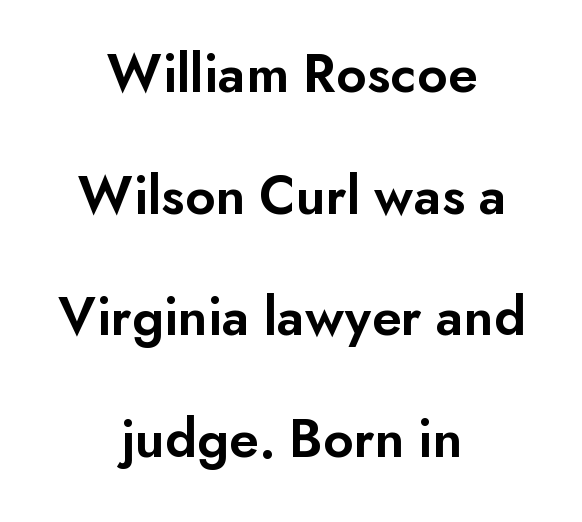
The image shows 56 px semibold sans-serif type, upright; set centered, loose line spacing (2.17x), normal letter spacing, not underlined; low stroke contrast and a small x-height.
